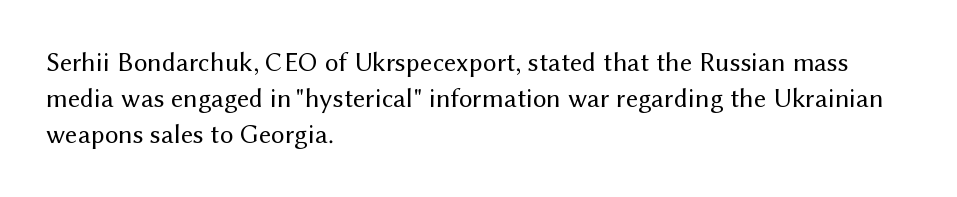
A clean baseline with only descenders dipping below it. The letters stand upright; this is a roman face. The letterforms sit shoulder to shoulder at normal distance. The compositor pushed each line to the left boundary.
